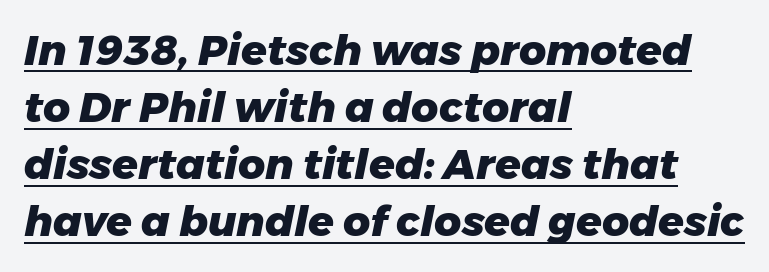
The image shows 42 px heavy type, italic (leaning right); set left-aligned, normal line spacing (1.36x), normal letter spacing, underlined; low stroke contrast and a medium x-height.
